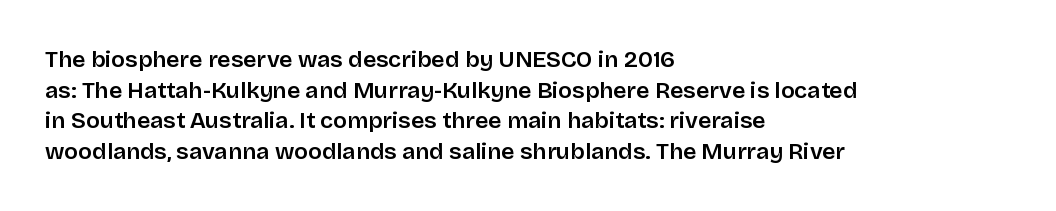
Q: Is the text bold? A: Semi-bold.
Q: Is the text italic (slanted)? A: No, it is upright.
Q: Is the text underlined? A: No.
Q: How is the paragraph aligned? A: Left-aligned.
Q: Is the spacing between letters normal or unusually wide? A: Normal.
Q: Is the spacing between lines tight, normal or loose? A: Normal.
